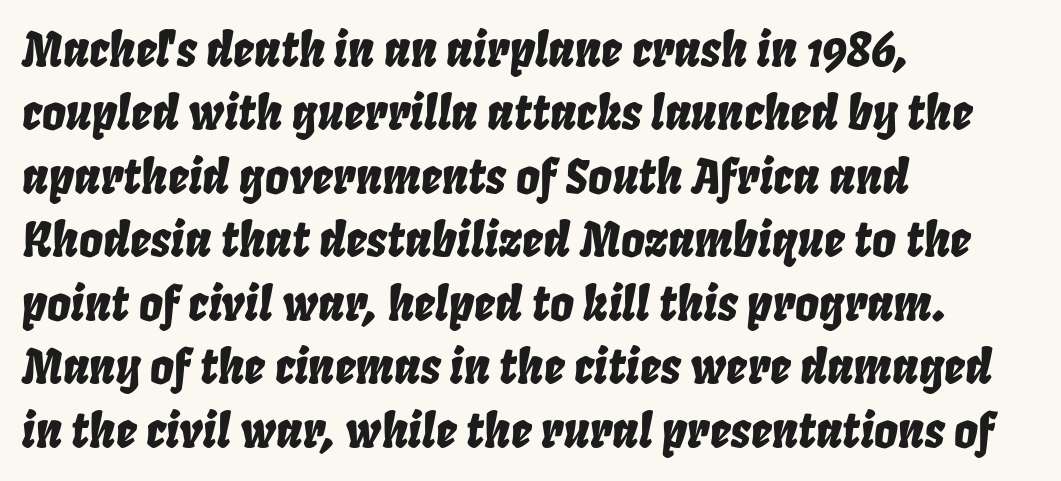
The image shows 47 px condensed type, italic (leaning right); set left-aligned, normal line spacing (1.35x), normal letter spacing, not underlined; low stroke contrast and a large x-height.
